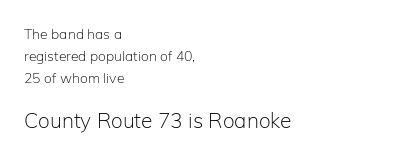
Notice how descenders clear the ascenders below comfortably — that's standard leading. The strip under each line holds only bare page. Top chunk: small. Bottom chunk: large. This sample uses plain, unmodified letter spacing. This is the regular roman posture of the typeface.
